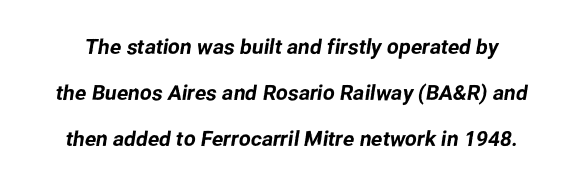
The image shows 21 px text type; set loose line spacing (2.2x), normal letter spacing, not underlined.
